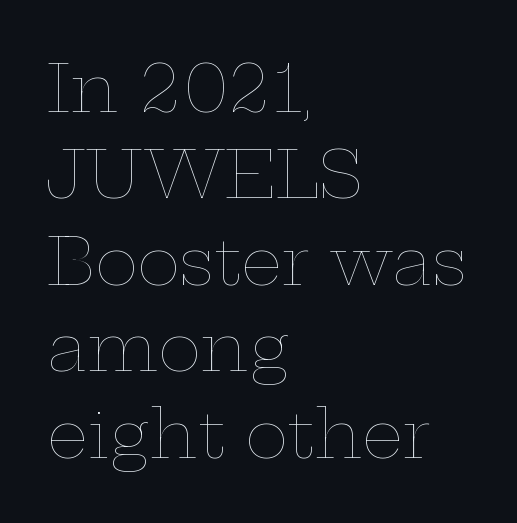
The image shows 65 px thin, wide type, upright; set left-aligned, normal line spacing (1.33x), normal letter spacing, not underlined; low stroke contrast and a medium x-height.
